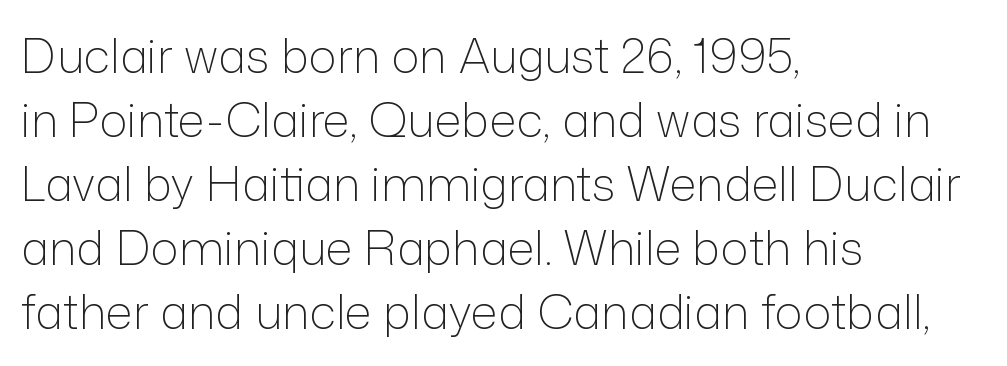
{"serif": "no", "italic": "no", "bold": "no", "weight": "light", "width": "normal", "stroke_contrast": "low", "x_height": "medium", "monospaced": "no", "underline": "no", "align": "left", "line_spacing": "normal", "line_spacing_ratio": 1.36, "letter_spacing": "normal", "letter_spacing_em": 0.0, "glyph_px": 47}
